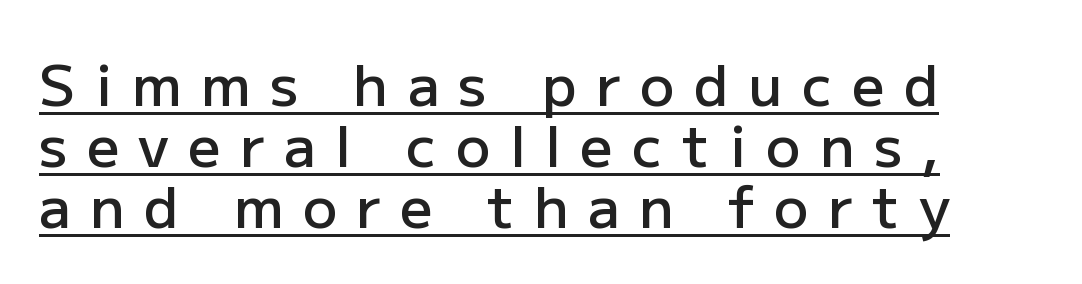
Q: Is the text bold? A: Semi-bold.
Q: Is the text italic (slanted)? A: No, it is upright.
Q: Is the typeface a serif or a sans-serif typeface? A: Sans-serif.
Q: Is the text underlined? A: Yes.
Q: How is the paragraph aligned? A: Left-aligned.
Q: Is the spacing between letters normal or unusually wide? A: Unusually wide.
Q: Is the spacing between lines tight, normal or loose? A: Tight.
Q: Width (condensed, normal, or wide)? A: Normal.
Q: Stroke contrast? A: Low.
Q: x-height? A: Medium.
Q: Monospaced? A: No.
